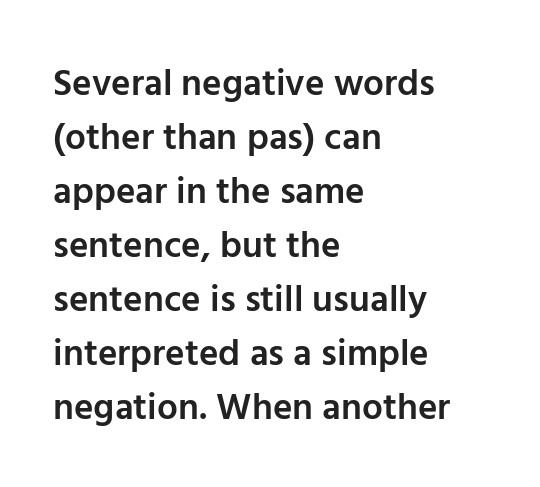
Q: Is the text bold? A: Semi-bold.
Q: Is the text italic (slanted)? A: No, it is upright.
Q: Is the typeface a serif or a sans-serif typeface? A: Sans-serif.
Q: Is the text underlined? A: No.
Q: How is the paragraph aligned? A: Left-aligned.
Q: Is the spacing between letters normal or unusually wide? A: Normal.
Q: Is the spacing between lines tight, normal or loose? A: Normal.
Q: Width (condensed, normal, or wide)? A: Normal.
Q: Stroke contrast? A: Low.
Q: x-height? A: Medium.
Q: Monospaced? A: No.
